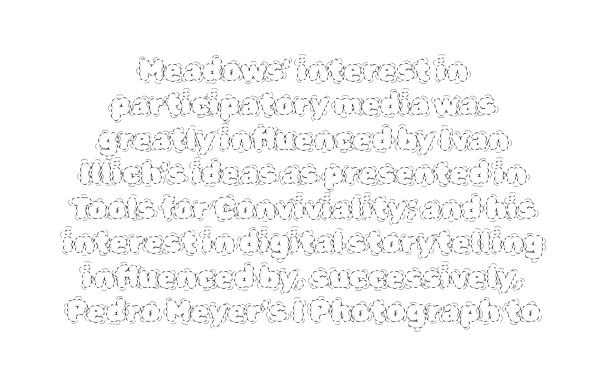
It's the straight-up-and-down kind of type. This sample uses plain, unmodified letter spacing. On a weight scale, this lands at 450 or below. A centered setting, common on invitations and titles, is used for this passage.
